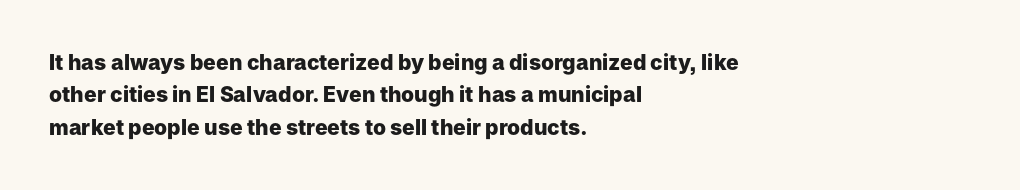
Unlike italic type, these characters show no tilt at all. Line starts are locked; line ends wander. Characters follow at the spacing the type designer built in. On the weight axis this lands at bold, roughly 700. The passage shown is not underscored anywhere.
